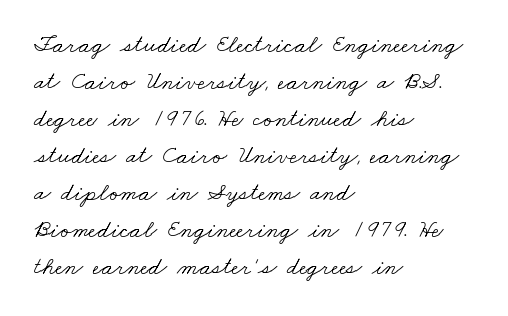
Layout note: lines flush left. You could call the tracking neutral — neither tight nor loose. Type without underlining. How would I describe the line gaps? Plain and ordinary. Bold? No — there's no thickening of the strokes.
